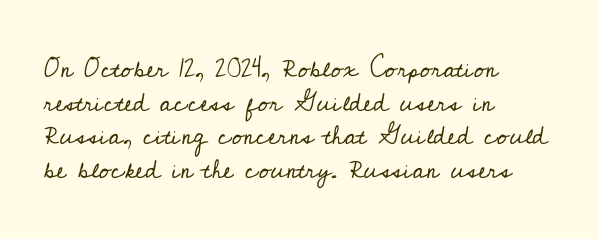
{"bold": "no", "underline": "no", "align": "left", "line_spacing": "normal", "line_spacing_ratio": 1.29, "letter_spacing": "normal", "letter_spacing_em": 0.0, "glyph_px": 26}
